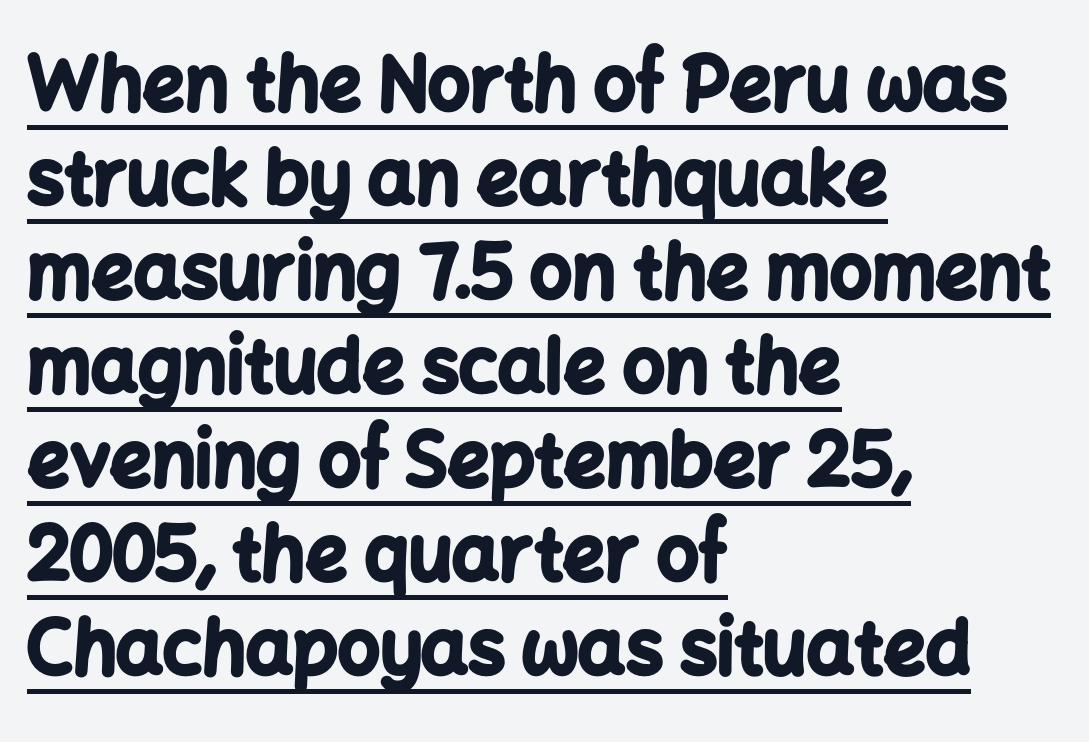
These lines are rendered in a variable-pitch font. Compared with a centered layout, this one pins lines to the left instead. Posture: straight, roman, zero tilt. Beneath each row of characters lies a ruled line. The characters look thick and weighty, a clear bold. The letterforms sit shoulder to shoulder at normal distance.
